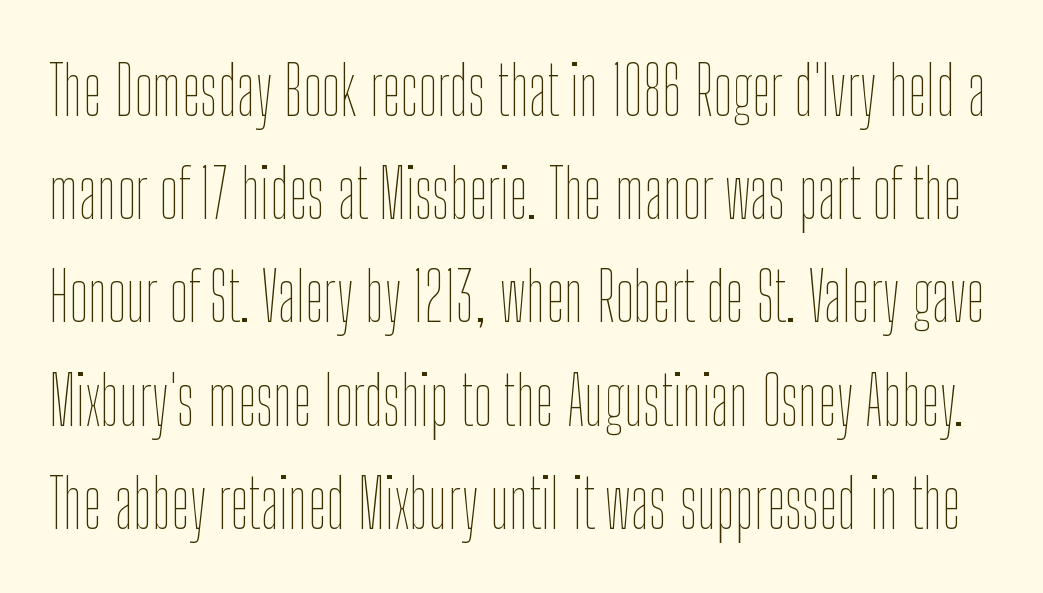
The image shows 67 px thin, condensed type, upright; set normal line spacing (1.54x), normal letter spacing, not underlined; low stroke contrast and a medium x-height.
